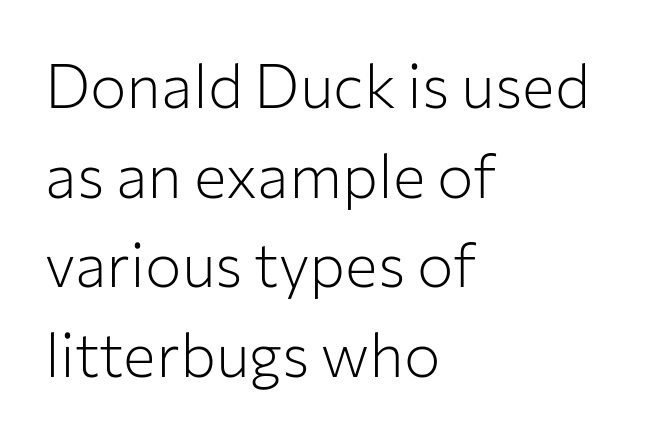
{"serif": "no", "italic": "no", "bold": "no", "weight": "light", "width": "normal", "stroke_contrast": "low", "x_height": "medium", "monospaced": "no", "underline": "no", "align": "left", "line_spacing": "normal", "line_spacing_ratio": 1.47, "letter_spacing": "normal", "letter_spacing_em": 0.0, "glyph_px": 61}
